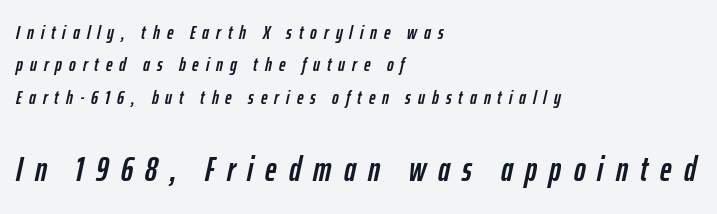
The image shows 35 px condensed type, italic (leaning right); set left-aligned, normal line spacing (1.62x), unusually wide letter spacing (+0.35 em), not underlined; the second (bottom) block is 1.75x larger; low stroke contrast and a medium x-height.
